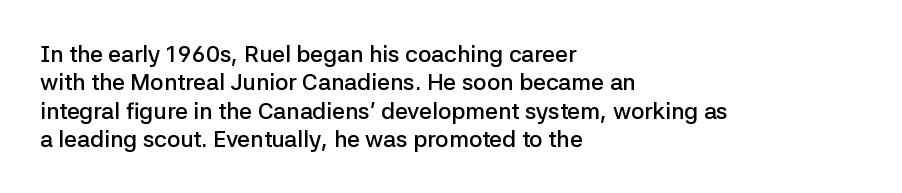
Q: Is the text bold? A: Semi-bold.
Q: Is the text italic (slanted)? A: No, it is upright.
Q: Is the text underlined? A: No.
Q: How is the paragraph aligned? A: Left-aligned.
Q: Is the spacing between letters normal or unusually wide? A: Normal.
